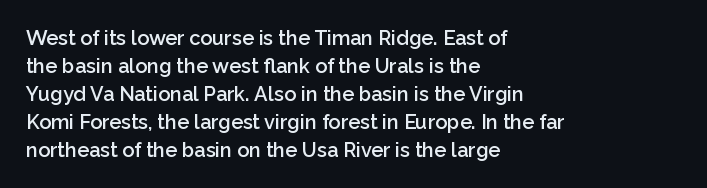
{"italic": "no", "bold": "semi", "underline": "no", "align": "left", "line_spacing": "normal", "line_spacing_ratio": 1.4, "letter_spacing": "normal", "letter_spacing_em": 0.0, "glyph_px": 20}
